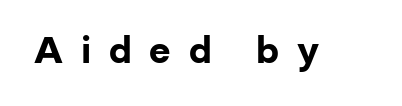
The image shows 37 px bold sans-serif type, upright; set unusually wide letter spacing (+0.48 em), not underlined; low stroke contrast and a medium x-height.
